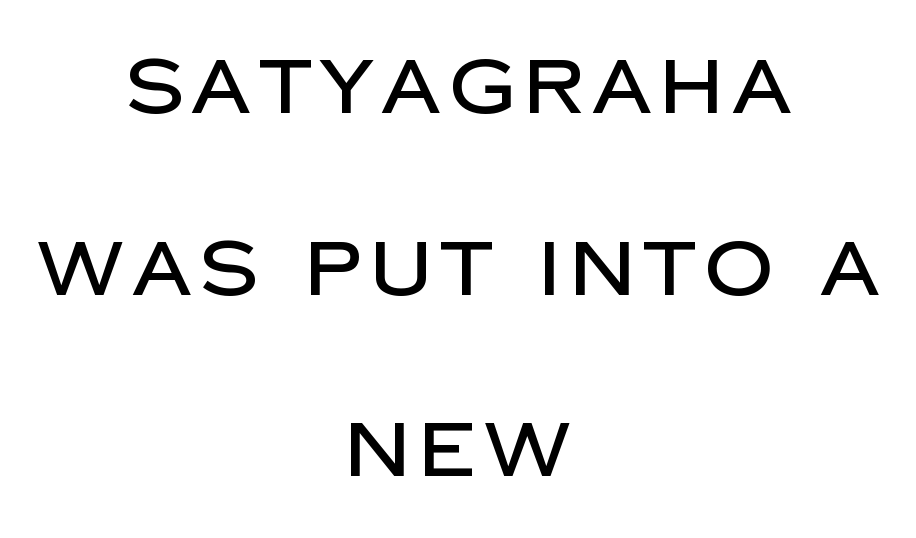
Q: Is the text italic (slanted)? A: No, it is upright.
Q: Is the typeface a serif or a sans-serif typeface? A: Sans-serif.
Q: Is the text underlined? A: No.
Q: How is the paragraph aligned? A: Centered.
Q: Is the spacing between lines tight, normal or loose? A: Loose.
Q: Width (condensed, normal, or wide)? A: Normal.
Q: Stroke contrast? A: Low.
Q: x-height? A: Large.
Q: Monospaced? A: No.
